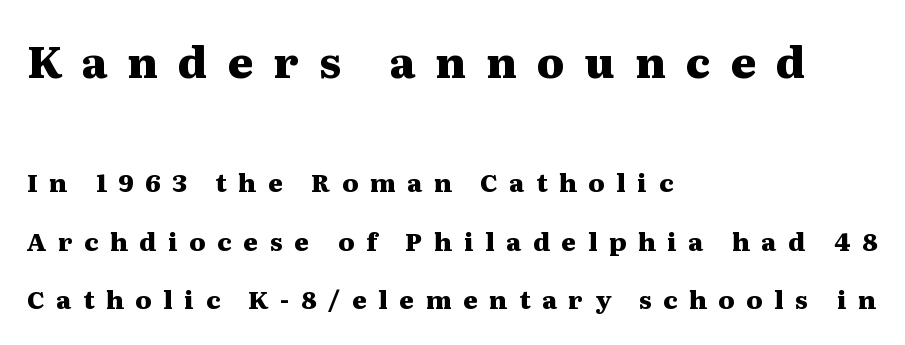
The image shows 43 px heavy, wide serif type, upright; set left-aligned, loose line spacing (2.34x), unusually wide letter spacing (+0.47 em), not underlined; the first (top) block is 1.72x larger; medium stroke contrast and a medium x-height.
